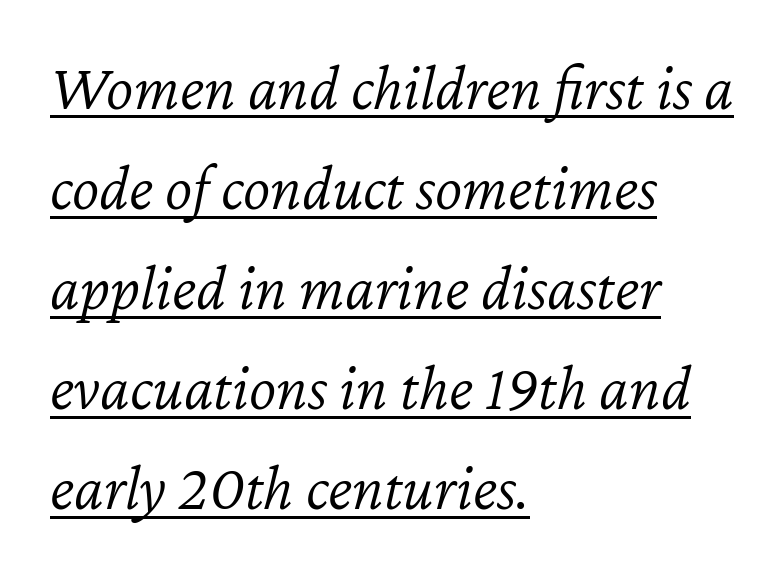
The image shows 65 px light type, italic (leaning right); set left-aligned, normal line spacing (1.54x), normal letter spacing, underlined; low stroke contrast and a medium x-height.
